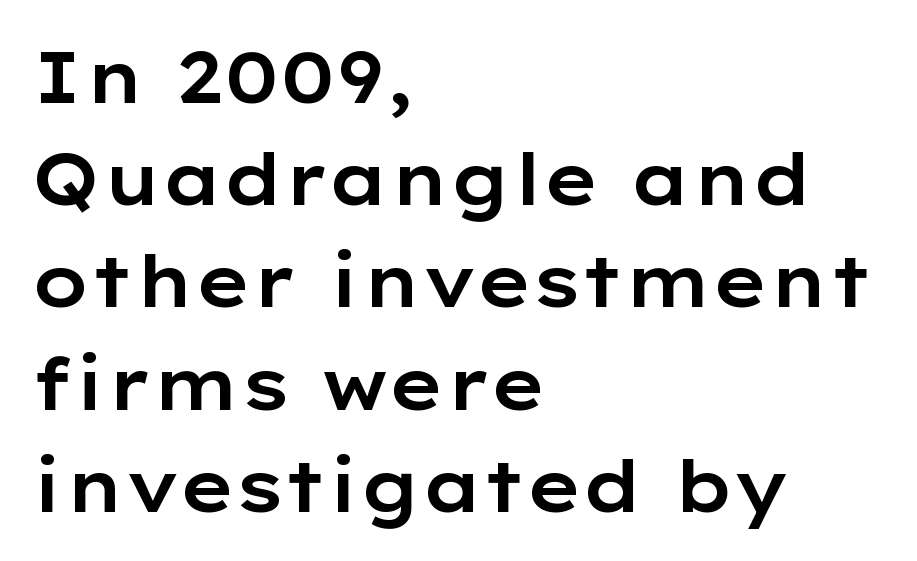
The image shows 72 px wide sans-serif type, upright; set left-aligned, normal line spacing (1.42x), normal letter spacing, not underlined; low stroke contrast and a medium x-height.
